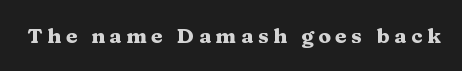
The image shows 21 px bold type, upright; set unusually wide letter spacing (+0.22 em), not underlined.
